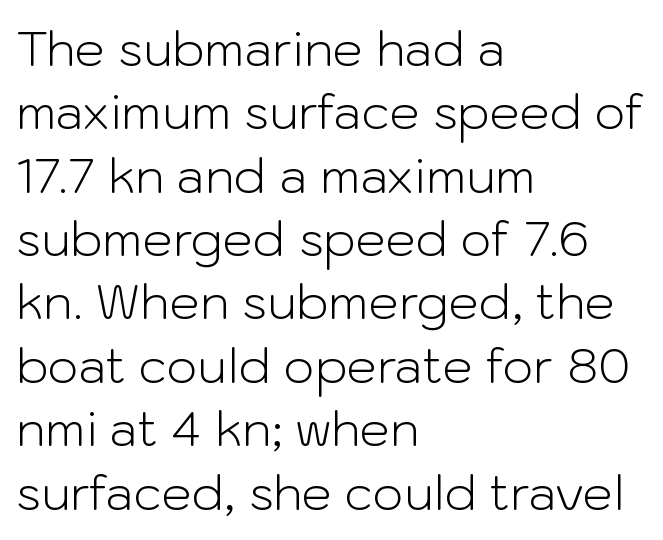
{"serif": "no", "italic": "no", "bold": "no", "weight": "light", "width": "normal", "stroke_contrast": "low", "x_height": "medium", "monospaced": "no", "underline": "no", "align": "left", "line_spacing": "normal", "line_spacing_ratio": 1.32, "letter_spacing": "normal", "letter_spacing_em": 0.0, "glyph_px": 48}
